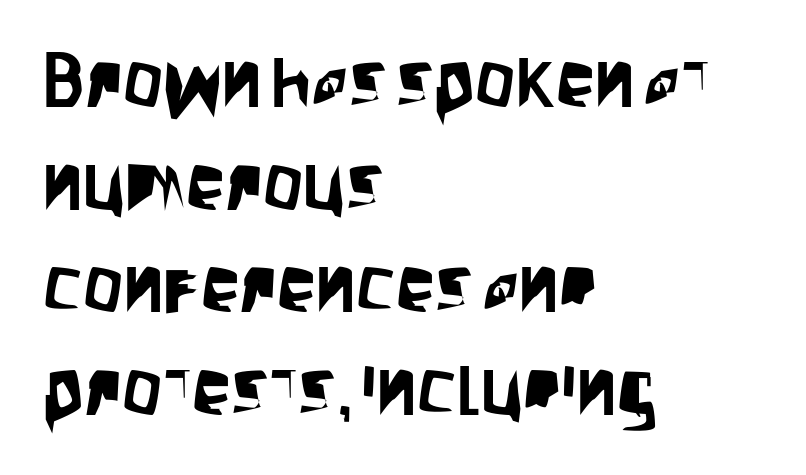
The image shows 79 px condensed sans-serif type, upright; set left-aligned, normal line spacing (1.3x), normal letter spacing, not underlined; low stroke contrast and a large x-height.
